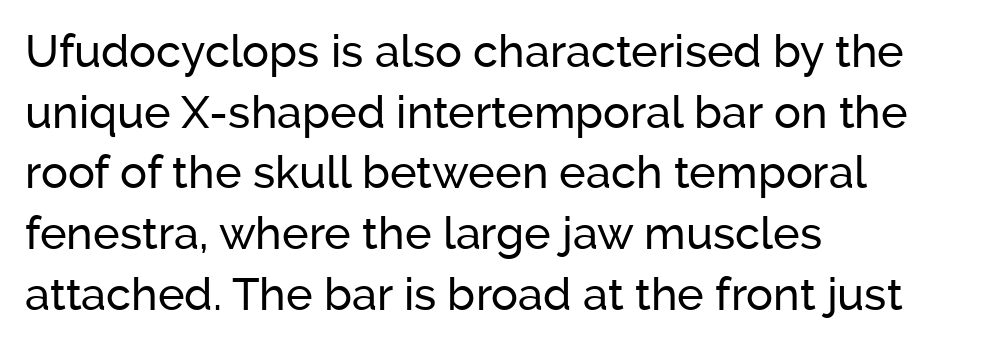
The image shows 45 px sans-serif type, upright; set left-aligned, normal line spacing (1.35x), normal letter spacing, not underlined; low stroke contrast and a medium x-height.
